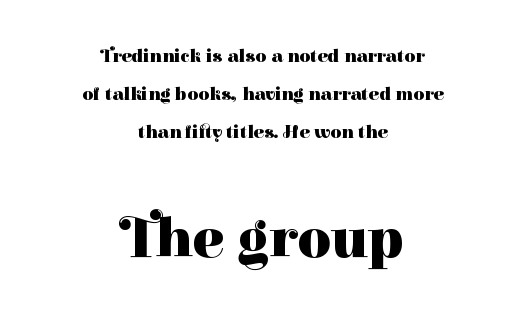
Q: Is the text bold? A: Yes.
Q: Is the text italic (slanted)? A: No, it is upright.
Q: Is the typeface a serif or a sans-serif typeface? A: Serif.
Q: Is the text underlined? A: No.
Q: How is the paragraph aligned? A: Centered.
Q: Is the spacing between letters normal or unusually wide? A: Normal.
Q: Is the spacing between lines tight, normal or loose? A: Loose.
Q: Which block of text is set in a larger size, the first (top) or the second (bottom)? A: The second (bottom) one.
Q: Width (condensed, normal, or wide)? A: Normal.
Q: Stroke contrast? A: High.
Q: x-height? A: Medium.
Q: Monospaced? A: No.
